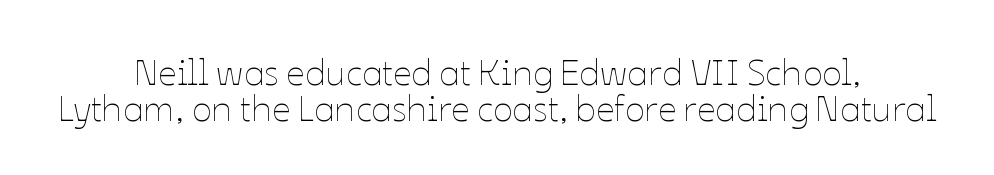
The image shows 37 px thin type, upright; set centered, tight line spacing (0.96x), normal letter spacing, not underlined; low stroke contrast and a medium x-height.
